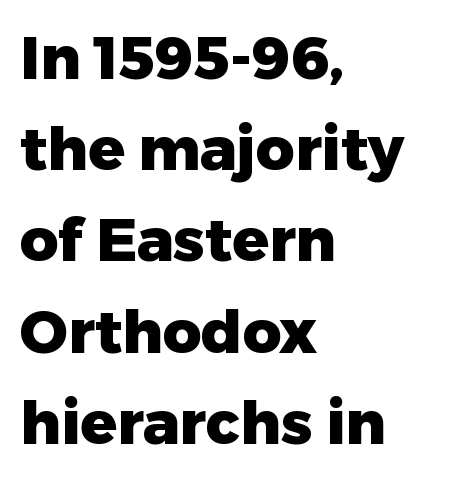
{"serif": "no", "italic": "no", "bold": "yes", "weight": "heavy", "width": "normal", "stroke_contrast": "low", "x_height": "medium", "monospaced": "no", "underline": "no", "align": "left", "line_spacing": "normal", "line_spacing_ratio": 1.52, "letter_spacing": "normal", "letter_spacing_em": 0.0, "glyph_px": 60}
